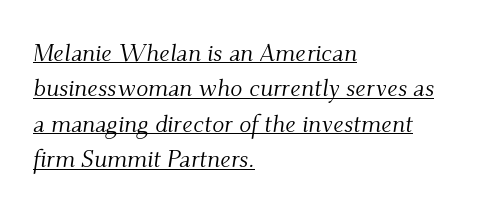
Q: Is the text bold? A: No.
Q: Is the text italic (slanted)? A: Yes, it leans right by about 9 degrees.
Q: Is the text underlined? A: Yes.
Q: How is the paragraph aligned? A: Left-aligned.
Q: Is the spacing between letters normal or unusually wide? A: Normal.
Q: Is the spacing between lines tight, normal or loose? A: Normal.
